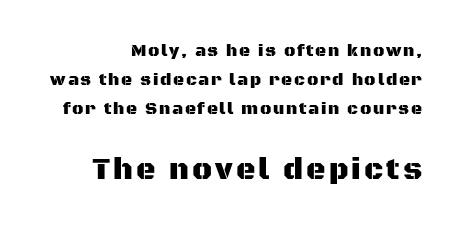
The typeface chosen for these lines omits serifs. The specimen omits any rule beneath the text block's lines. Here the designer chose a conventional face with non-uniform glyph widths. Character size in the trailing block exceeds that of the leading block.
